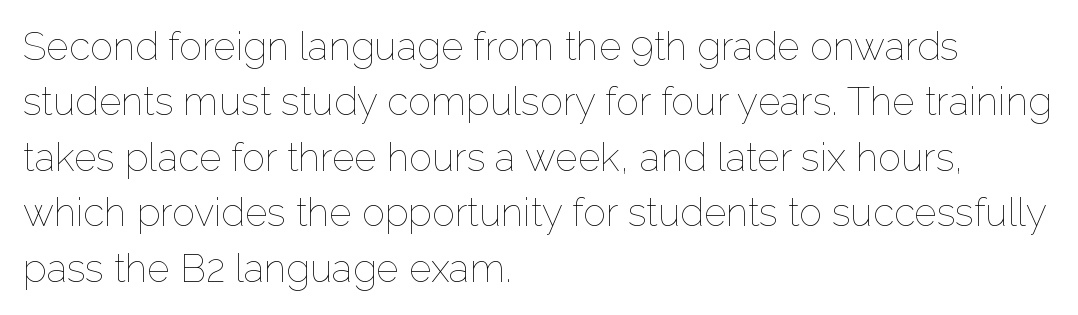
{"italic": "no", "bold": "no", "weight": "thin", "width": "normal", "stroke_contrast": "low", "x_height": "medium", "monospaced": "no", "underline": "no", "align": "left", "line_spacing": "normal", "line_spacing_ratio": 1.42, "letter_spacing": "normal", "letter_spacing_em": 0.0, "glyph_px": 39}
